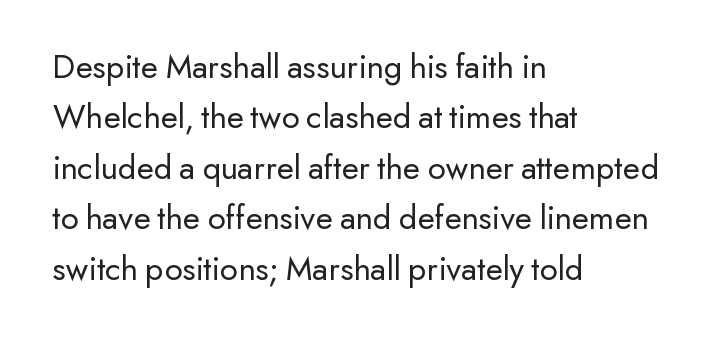
Q: Is the text bold? A: No.
Q: Is the text italic (slanted)? A: No, it is upright.
Q: Is the typeface a serif or a sans-serif typeface? A: Sans-serif.
Q: Is the text underlined? A: No.
Q: How is the paragraph aligned? A: Left-aligned.
Q: Is the spacing between letters normal or unusually wide? A: Normal.
Q: Is the spacing between lines tight, normal or loose? A: Normal.
Q: Width (condensed, normal, or wide)? A: Normal.
Q: Stroke contrast? A: Low.
Q: x-height? A: Small.
Q: Monospaced? A: No.
